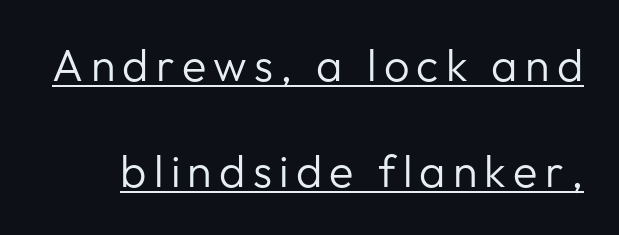
The image shows 45 px regular-weight sans-serif type, upright; set loose line spacing (2.35x), underlined; low stroke contrast and a medium x-height.
